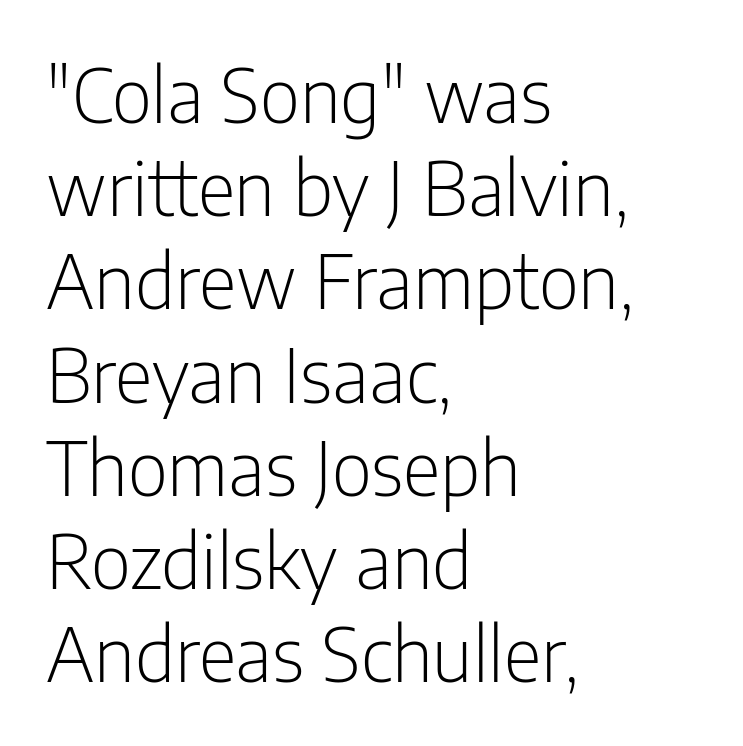
The image shows 74 px light, condensed sans-serif type, upright; set left-aligned, normal line spacing (1.26x), normal letter spacing, not underlined; low stroke contrast and a medium x-height.
